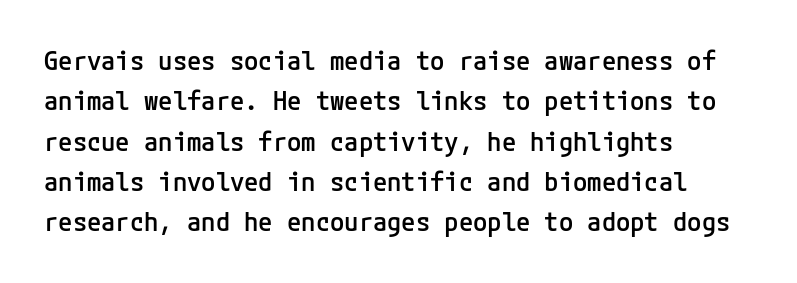
Q: Is the text bold? A: Semi-bold.
Q: Is the text italic (slanted)? A: No, it is upright.
Q: Is the text underlined? A: No.
Q: How is the paragraph aligned? A: Left-aligned.
Q: Is the spacing between letters normal or unusually wide? A: Normal.
Q: Is the spacing between lines tight, normal or loose? A: Normal.
